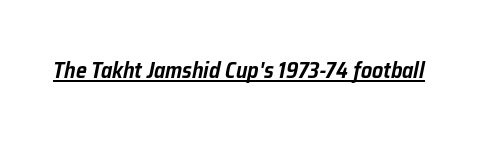
Q: Is the text italic (slanted)? A: Yes, it leans right by about 12 degrees.
Q: Is the text underlined? A: Yes.
Q: Is the spacing between letters normal or unusually wide? A: Normal.
